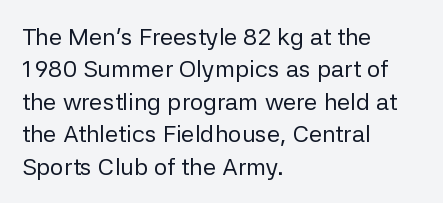
{"italic": "no", "bold": "no", "underline": "no", "align": "left", "line_spacing": "normal", "line_spacing_ratio": 1.35, "letter_spacing": "normal", "letter_spacing_em": 0.0, "glyph_px": 24}
